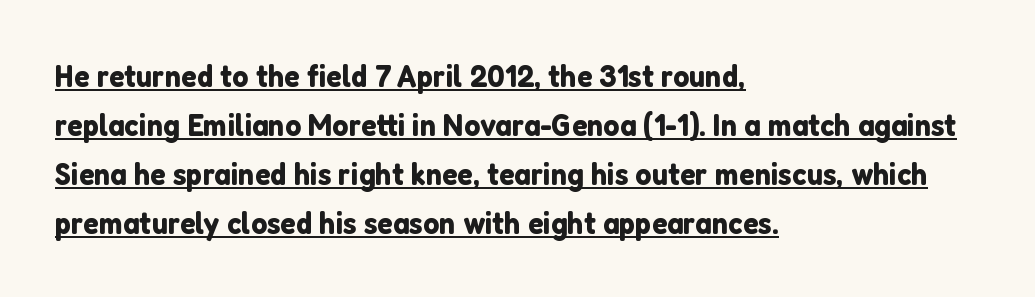
Is this a fixed-width face? No — the glyphs have proportional, varying widths. The letters stand straight up with perfectly vertical stems. You can see a thin bar hugging the bottom of the glyphs. Each letter's strokes conclude bluntly, with no projecting serifs.
